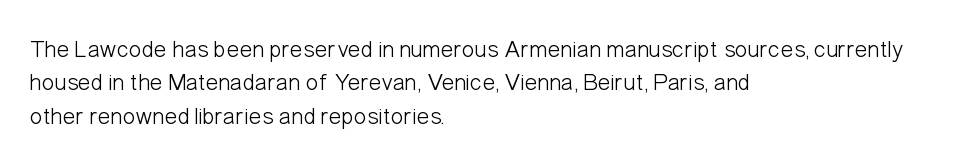
{"italic": "no", "bold": "no", "underline": "no", "align": "left", "line_spacing": "normal", "line_spacing_ratio": 1.39, "letter_spacing": "normal", "letter_spacing_em": 0.0, "glyph_px": 24}
